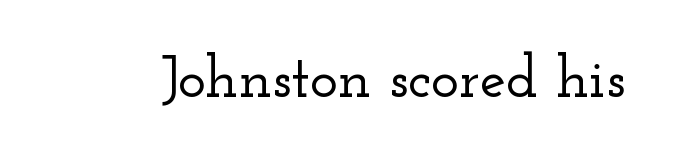
The image shows 59 px wide serif type, upright; set normal letter spacing, not underlined; low stroke contrast and a small x-height.
